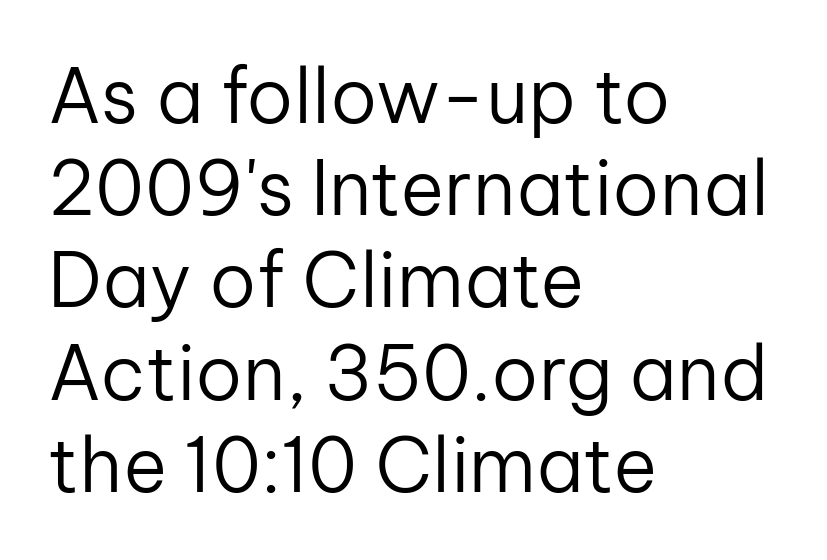
Every character sits straight up, as roman type does. Caption: multi-line text, flush left, ragged right. Tracking value appears to be zero — textbook default spacing. A bare baseline throughout the passage. No chunkiness to these letters — they're not bold. A sans-serif font was chosen for this passage.
